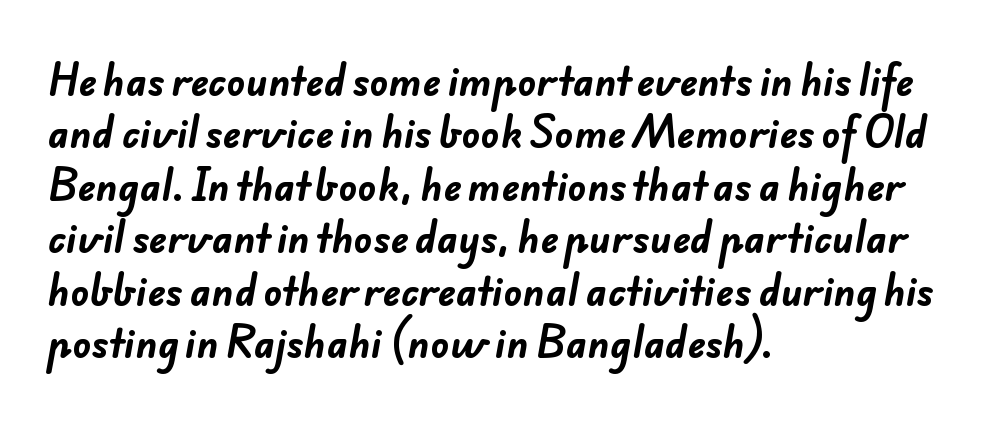
The image shows 38 px bold sans-serif type; set left-aligned, normal line spacing (1.38x), normal letter spacing, not underlined; low stroke contrast and a small x-height.
